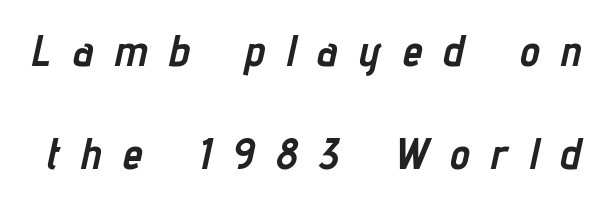
The image shows 45 px semibold, condensed type, italic (leaning right); set loose line spacing (2.3x), unusually wide letter spacing (+0.48 em), not underlined; low stroke contrast and a medium x-height.
